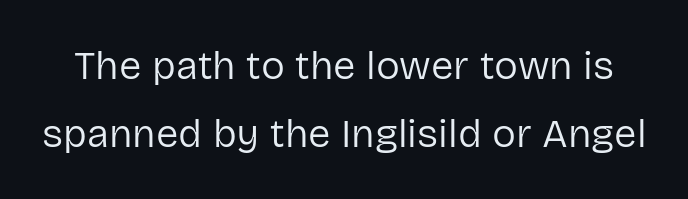
The image shows 40 px regular-weight sans-serif type, upright; set normal line spacing (1.7x), normal letter spacing, not underlined; low stroke contrast and a medium x-height.
